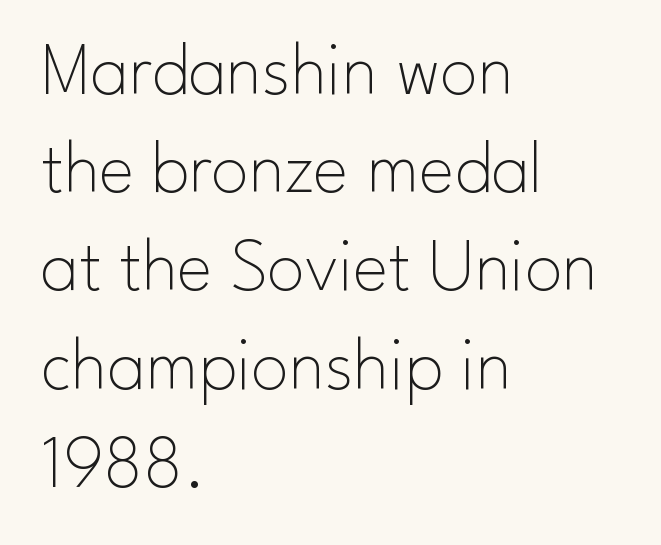
Stroke terminals: plain, sans-serif. Summary of weight: not heavy and not bold. Looks like regular typesetting: each glyph gets only the width it needs. Honestly, the row spacing looks completely unremarkable. The paragraph shown leans on its left margin. The space directly below the letters is spotless.
